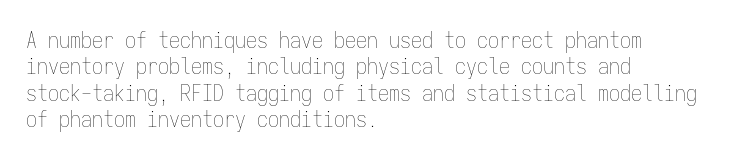
The image shows 22 px text type, upright; set left-aligned, line spacing 1.2x, normal letter spacing, not underlined.
